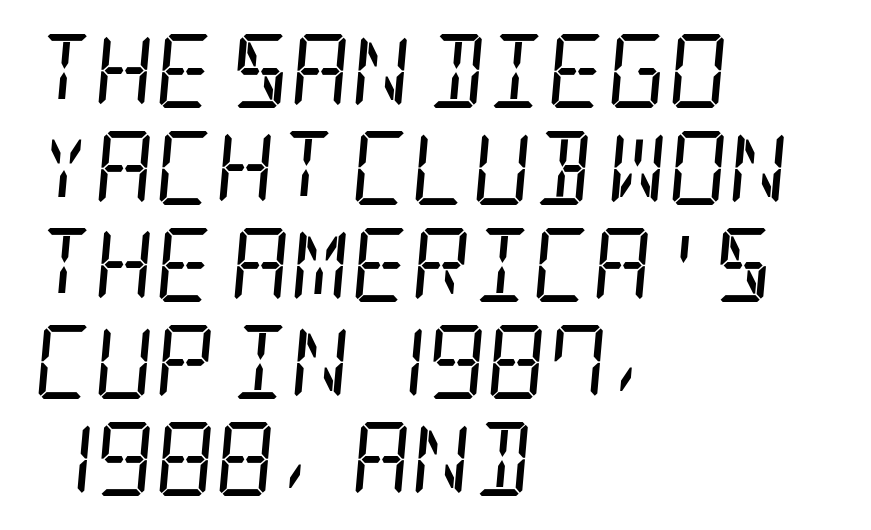
The face used here is seriffed, in the tradition of book romans. Glyph-to-glyph distance matches everyday printed text. Is this a heavy cut? Hardly; it is regular or lighter. If you drew a line through each stem, it would be angled.
